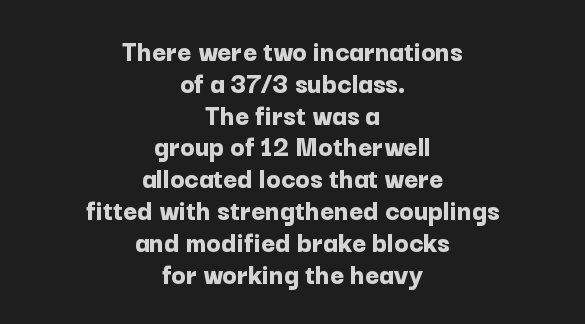
The image shows 30 px bold sans-serif type, upright; set centered, tight line spacing (1.06x), normal letter spacing, not underlined; low stroke contrast and a medium x-height.
